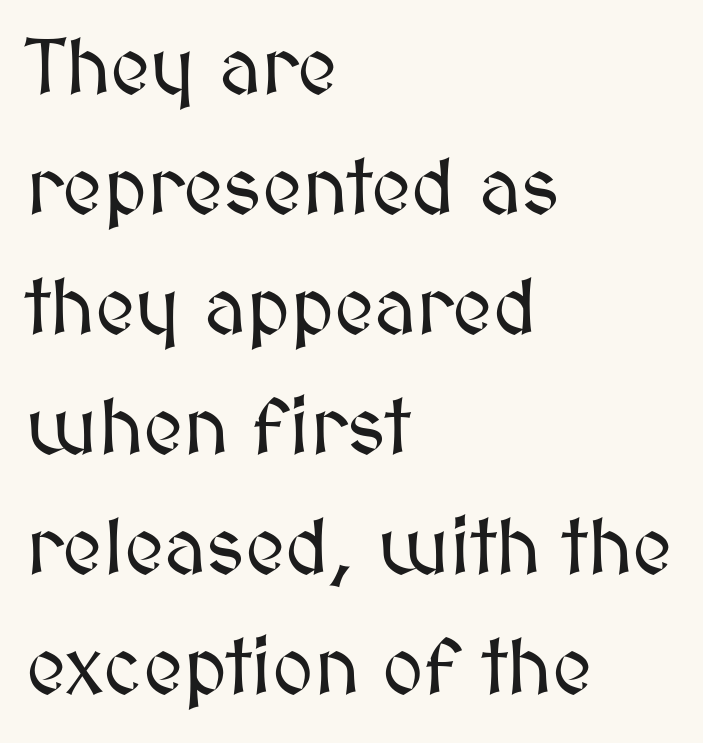
{"italic": "no", "width": "normal", "stroke_contrast": "medium", "x_height": "medium", "monospaced": "no", "underline": "no", "align": "left", "line_spacing": "normal", "line_spacing_ratio": 1.52, "letter_spacing": "normal", "letter_spacing_em": 0.0, "glyph_px": 79}
